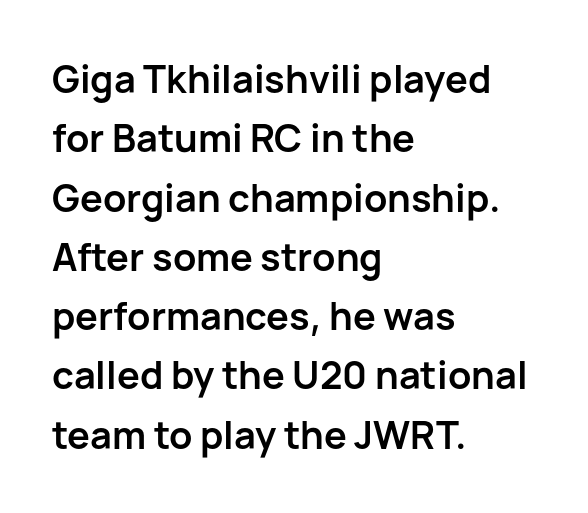
Q: Is the text bold? A: Yes.
Q: Is the text italic (slanted)? A: No, it is upright.
Q: Is the typeface a serif or a sans-serif typeface? A: Sans-serif.
Q: Is the text underlined? A: No.
Q: How is the paragraph aligned? A: Left-aligned.
Q: Is the spacing between letters normal or unusually wide? A: Normal.
Q: Is the spacing between lines tight, normal or loose? A: Normal.
Q: Width (condensed, normal, or wide)? A: Normal.
Q: Stroke contrast? A: Low.
Q: x-height? A: Medium.
Q: Monospaced? A: No.
